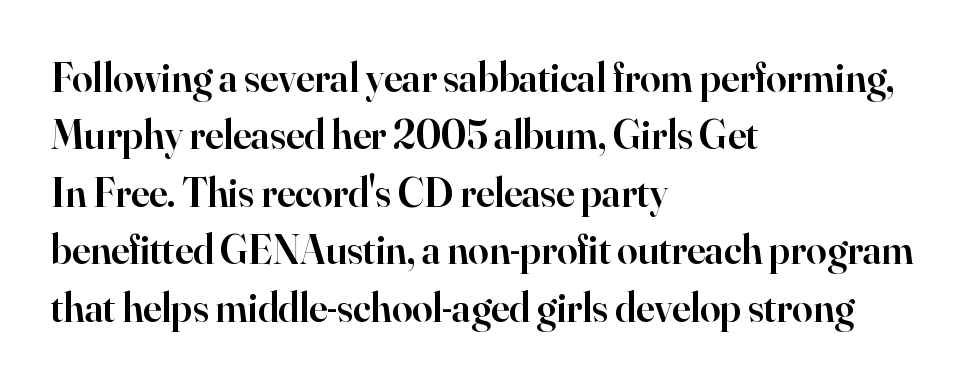
{"serif": "yes", "italic": "no", "bold": "semi", "weight": "semibold", "width": "normal", "stroke_contrast": "high", "x_height": "small", "monospaced": "no", "underline": "no", "align": "left", "line_spacing": "normal", "line_spacing_ratio": 1.4, "letter_spacing": "normal", "letter_spacing_em": 0.0, "glyph_px": 41}
